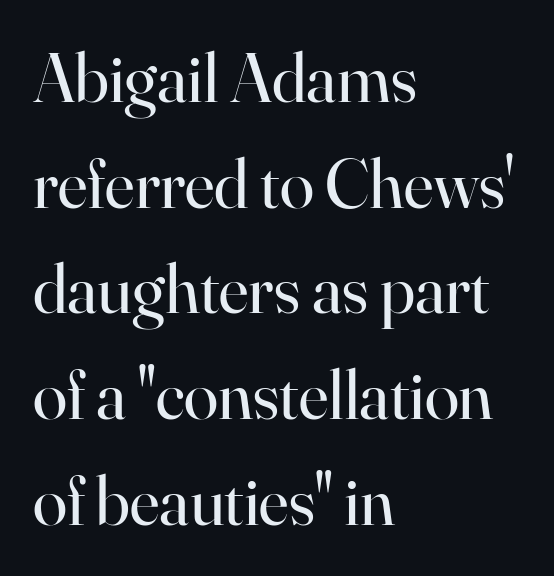
{"serif": "yes", "italic": "no", "bold": "no", "weight": "regular", "width": "normal", "stroke_contrast": "high", "x_height": "small", "monospaced": "no", "underline": "no", "align": "left", "line_spacing": "normal", "line_spacing_ratio": 1.51, "letter_spacing": "normal", "letter_spacing_em": 0.0, "glyph_px": 70}
